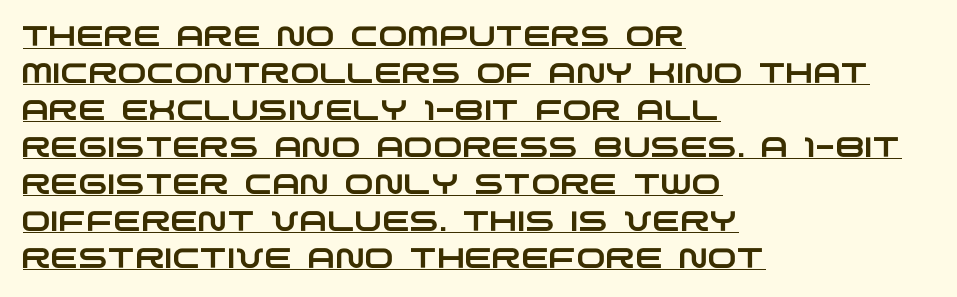
{"serif": "no", "width": "wide", "stroke_contrast": "low", "x_height": "large", "monospaced": "no", "underline": "yes", "align": "left", "line_spacing": "normal", "line_spacing_ratio": 1.32, "letter_spacing": "normal", "letter_spacing_em": 0.0, "glyph_px": 28}
